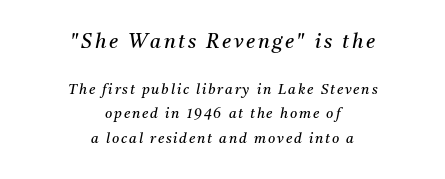
The image shows 20 px text type, italic (leaning right); set centered, line spacing 1.74x, not underlined; the first (top) block is 1.43x larger.
